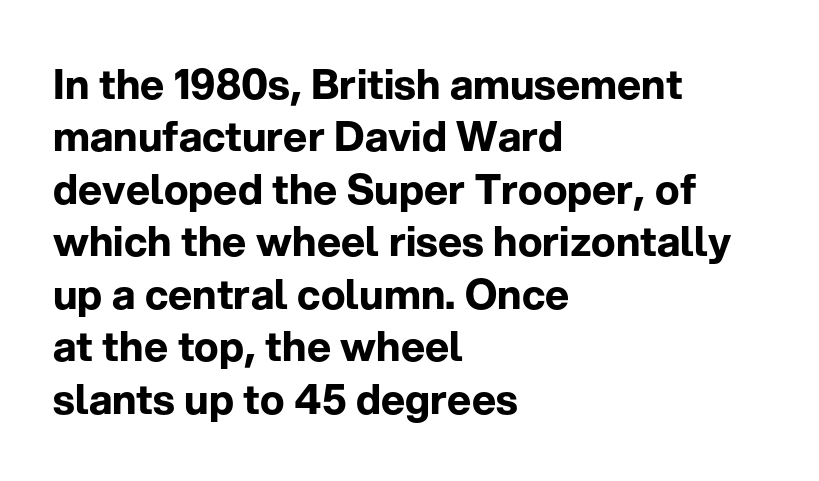
Q: Is the text bold? A: Yes.
Q: Is the text italic (slanted)? A: No, it is upright.
Q: Is the typeface a serif or a sans-serif typeface? A: Sans-serif.
Q: Is the text underlined? A: No.
Q: How is the paragraph aligned? A: Left-aligned.
Q: Is the spacing between letters normal or unusually wide? A: Normal.
Q: Is the spacing between lines tight, normal or loose? A: Normal.
Q: Width (condensed, normal, or wide)? A: Normal.
Q: Stroke contrast? A: Low.
Q: x-height? A: Medium.
Q: Monospaced? A: No.
